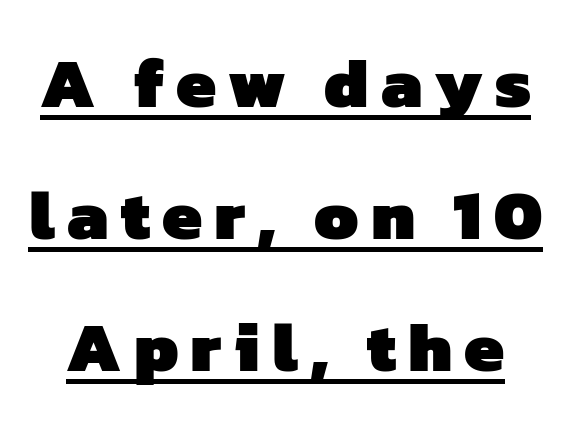
The specimen includes a rule beneath the text block's lines. This is sans-serif lettering, the kind often seen on screens and signage. A typesetter would call this proportional, since set widths differ per character. Heavy-handed strokes throughout: this text is bold.
